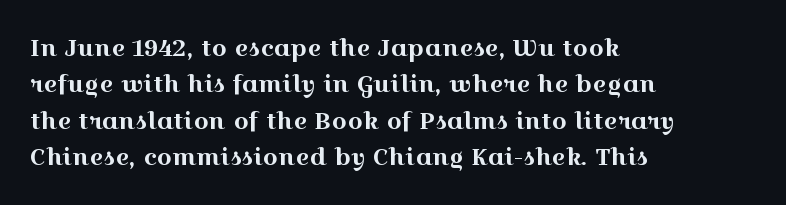
{"italic": "no", "underline": "no", "align": "left", "line_spacing": "normal", "line_spacing_ratio": 1.52, "letter_spacing": "normal", "letter_spacing_em": 0.0, "glyph_px": 24}
